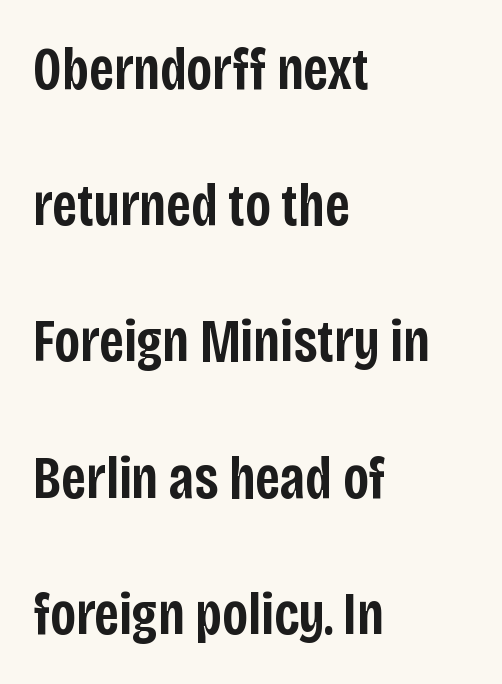
The image shows 60 px semibold, condensed sans-serif type, upright; set left-aligned, loose line spacing (2.27x), normal letter spacing, not underlined; low stroke contrast and a large x-height.
